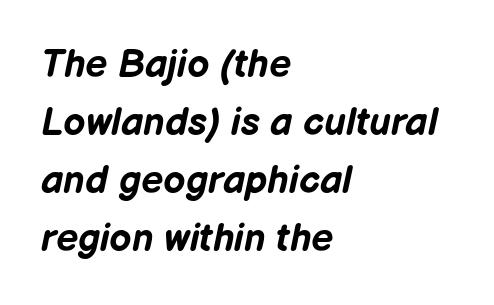
{"italic": "yes", "lean": "right", "slant_degrees": 12, "bold": "yes", "weight": "bold", "width": "normal", "stroke_contrast": "low", "x_height": "medium", "monospaced": "no", "underline": "no", "align": "left", "line_spacing": "normal", "line_spacing_ratio": 1.49, "letter_spacing": "normal", "letter_spacing_em": 0.0, "glyph_px": 39}
